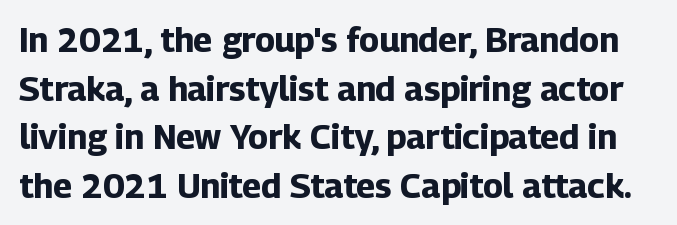
Q: Is the text bold? A: Yes.
Q: Is the text italic (slanted)? A: No, it is upright.
Q: Is the typeface a serif or a sans-serif typeface? A: Sans-serif.
Q: Is the text underlined? A: No.
Q: Is the spacing between letters normal or unusually wide? A: Normal.
Q: Is the spacing between lines tight, normal or loose? A: Normal.
Q: Width (condensed, normal, or wide)? A: Normal.
Q: Stroke contrast? A: Low.
Q: x-height? A: Medium.
Q: Monospaced? A: No.
